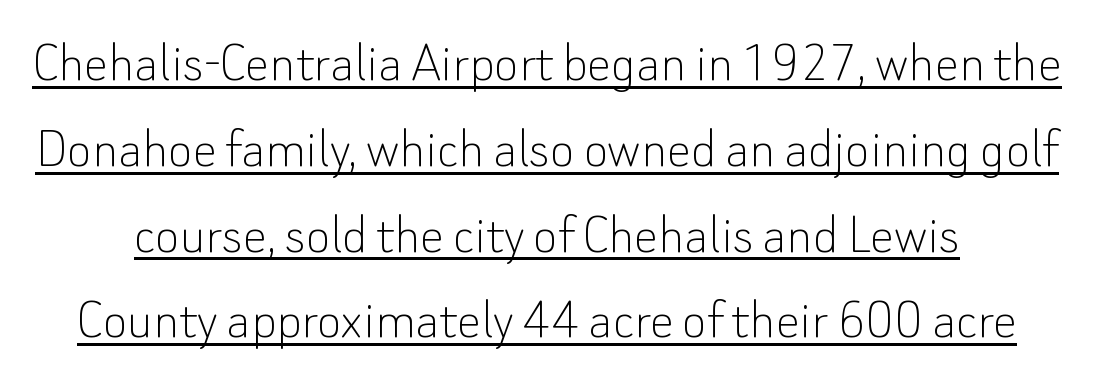
The image shows 60 px thin sans-serif type, upright; set normal line spacing (1.43x), normal letter spacing, underlined; low stroke contrast and a small x-height.
